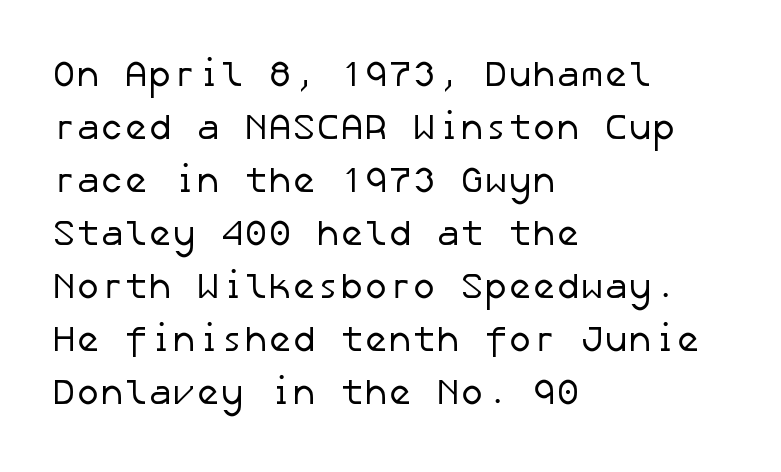
{"serif": "no", "bold": "no", "weight": "regular", "width": "normal", "stroke_contrast": "low", "x_height": "medium", "underline": "no", "align": "left", "line_spacing": "normal", "line_spacing_ratio": 1.47, "letter_spacing": "normal", "letter_spacing_em": 0.0, "glyph_px": 36}
